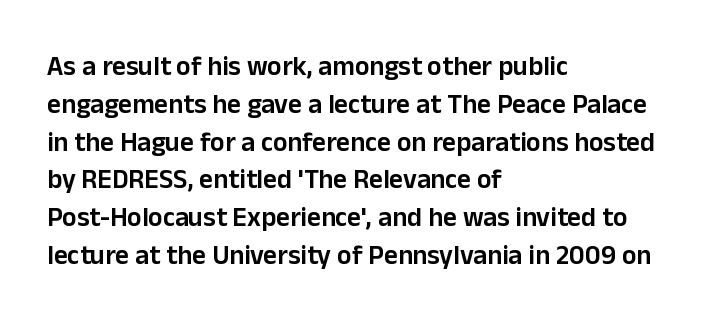
Short note: letters normally spaced. In terms of weight, the rendering is demibold, just under bold. Students, observe: this is what conventionally led text looks like. The typography opts for an upright posture over an oblique one. Each line starts at the same left margin while the right side varies. Check the space under the baseline: it is left empty.
